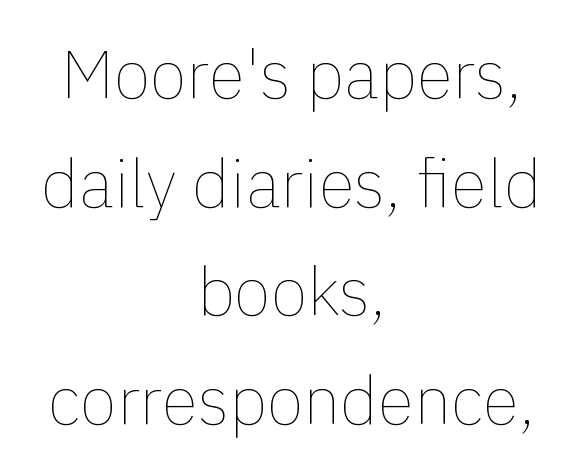
Character widths vary here, with narrow letters taking less room than wide ones. Caption: face not bold, strokes unweighted. Line spacing here is normal. The line texture is even and compact thanks to regular tracking. Ascenders rise straight up at ninety degrees.
